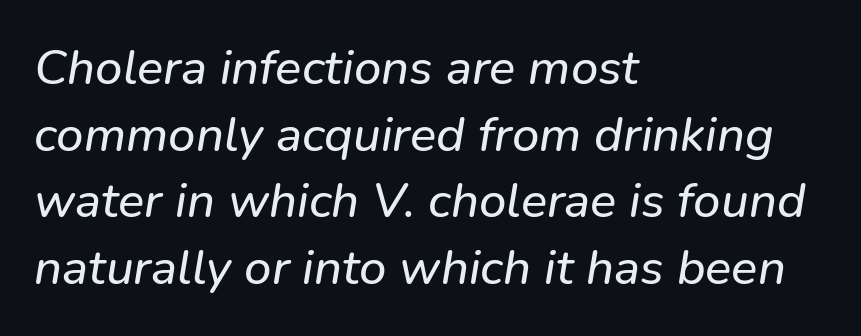
{"italic": "yes", "lean": "right", "slant_degrees": 9, "width": "normal", "stroke_contrast": "low", "x_height": "medium", "monospaced": "no", "underline": "no", "align": "left", "line_spacing": "normal", "line_spacing_ratio": 1.36, "letter_spacing": "normal", "letter_spacing_em": 0.0, "glyph_px": 49}
